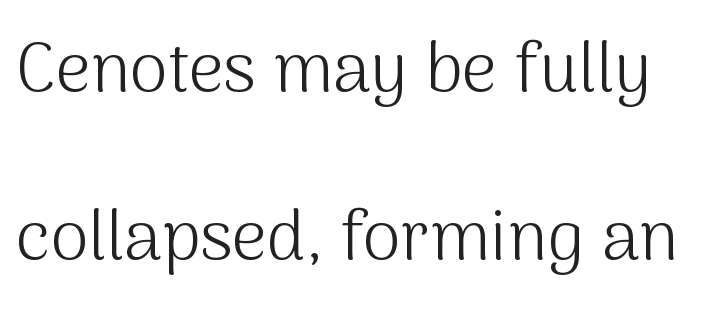
The image shows 69 px light sans-serif type, upright; set loose line spacing (2.44x), normal letter spacing, not underlined; medium stroke contrast and a medium x-height.
